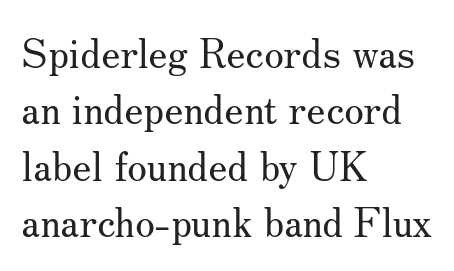
Heft: none added — not bold. Spacing verdict: proportional, widths tailored to each character. Letters rest on an invisible, unmarked baseline. A typesetter would call this zero additional tracking. Line spacing here is normal.
